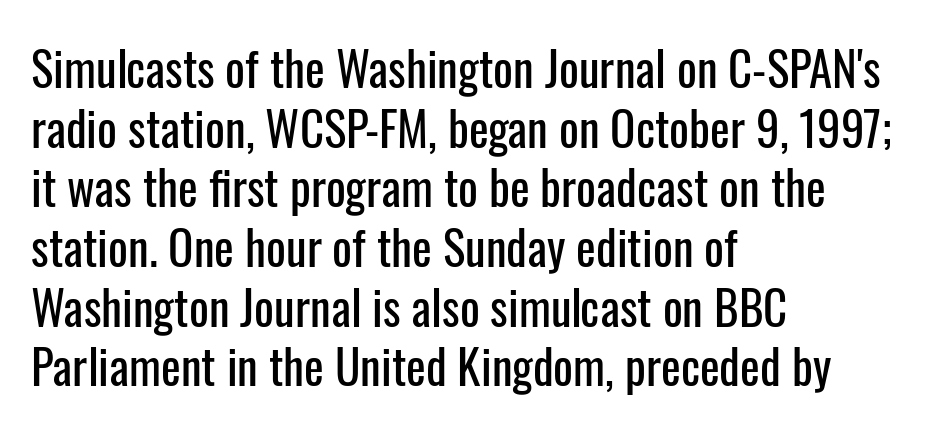
The image shows 47 px condensed sans-serif type, upright; set left-aligned, normal line spacing (1.27x), normal letter spacing, not underlined; low stroke contrast and a medium x-height.
